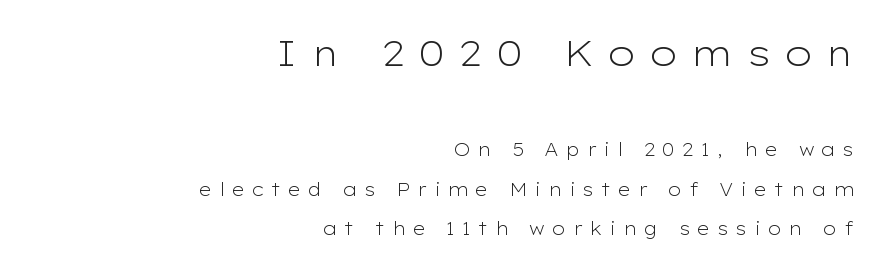
A typesetter would call this leading open, well beyond the default. Tracking value appears strongly positive — letters spread wide. This rendering uses right alignment, leaving the left contour irregular. Type style note: lacks serifs.
